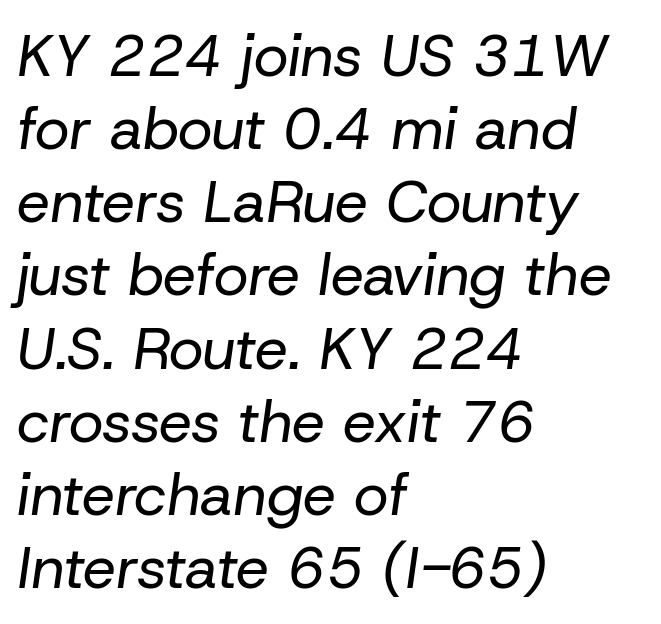
This reads as an unemphasized weight, regular at the heaviest. The letters advance in unequal steps, a hallmark of proportional type. Each row of text sits above clean, open space. Does the copy run flush right? No — it runs flush left. The horizontal fit of the characters is conventional and even.
